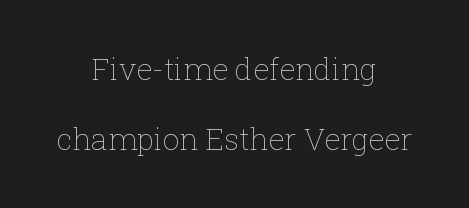
Q: Is the text bold? A: No.
Q: Is the text italic (slanted)? A: No, it is upright.
Q: Is the text underlined? A: No.
Q: How is the paragraph aligned? A: Centered.
Q: Is the spacing between letters normal or unusually wide? A: Normal.
Q: Is the spacing between lines tight, normal or loose? A: Loose.
Q: Width (condensed, normal, or wide)? A: Normal.
Q: Stroke contrast? A: Low.
Q: x-height? A: Medium.
Q: Monospaced? A: No.
